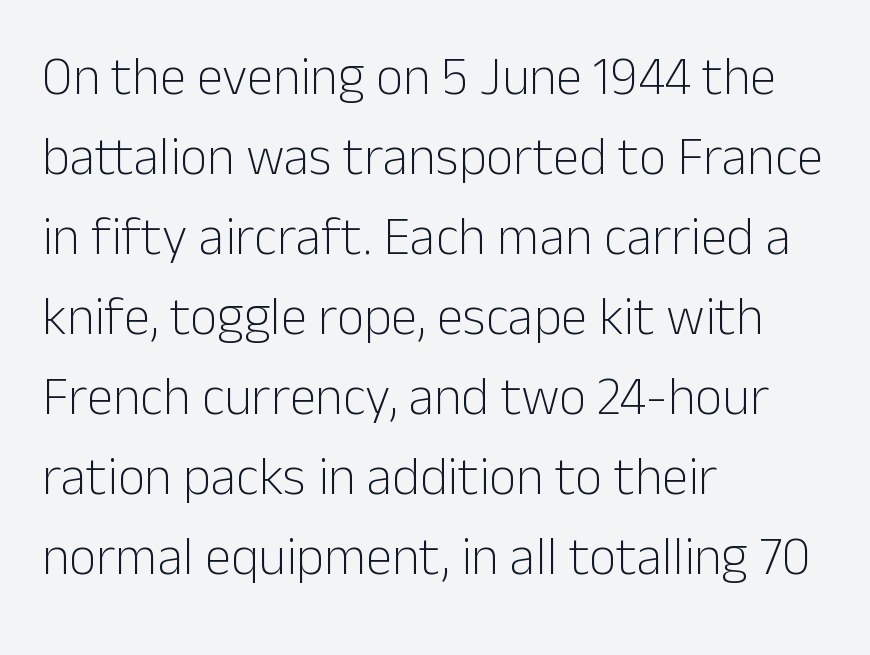
Typographically, this falls in the sans-serif category. The letterforms sit at book weight or below. The letters stand upright; this is a roman face. Character widths vary here, with narrow letters taking less room than wide ones.
